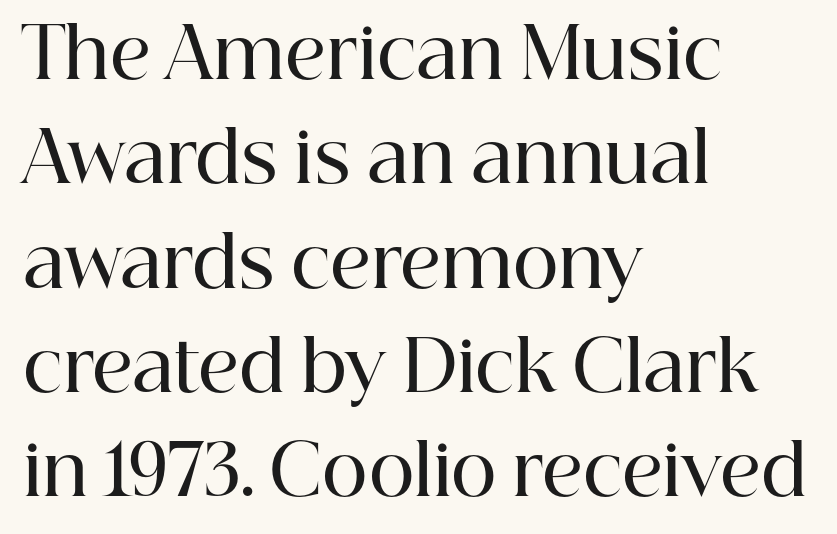
The image shows 70 px semibold serif type, upright; set left-aligned, normal line spacing (1.49x), normal letter spacing, not underlined; high stroke contrast and a medium x-height.
